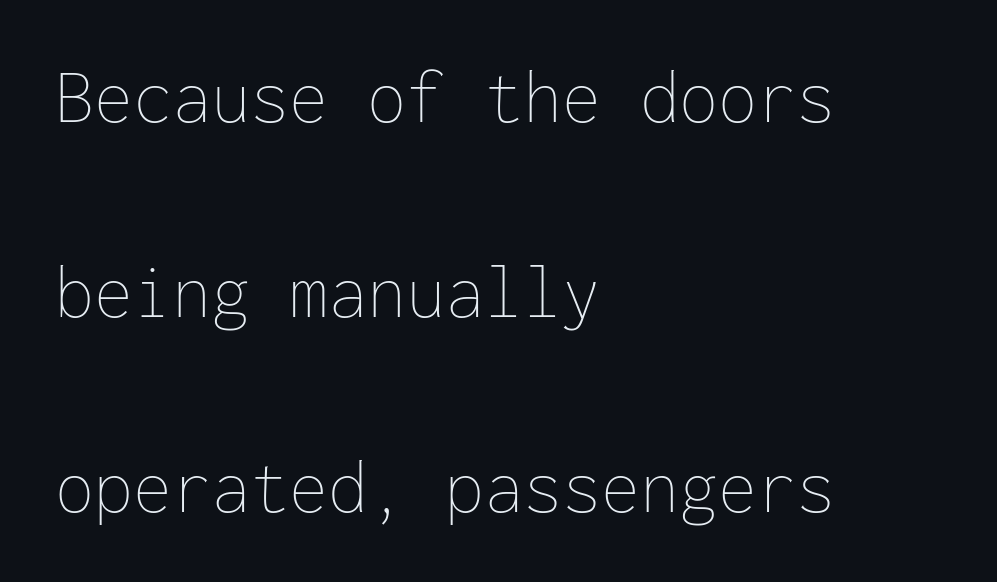
Q: Is the text bold? A: No.
Q: Is the text italic (slanted)? A: No, it is upright.
Q: Is the text underlined? A: No.
Q: How is the paragraph aligned? A: Left-aligned.
Q: Is the spacing between letters normal or unusually wide? A: Normal.
Q: Is the spacing between lines tight, normal or loose? A: Loose.
Q: Width (condensed, normal, or wide)? A: Normal.
Q: Stroke contrast? A: Low.
Q: x-height? A: Medium.
Q: Monospaced? A: Yes.
